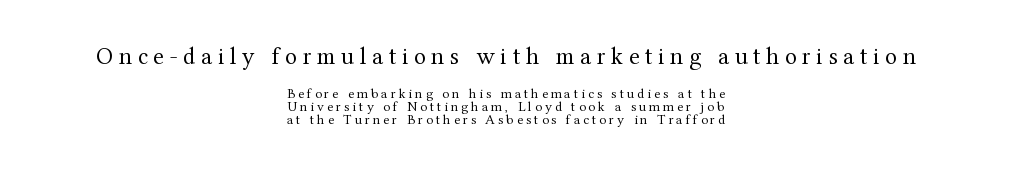
Is the letter spacing exaggerated? Yes — the characters are pushed far apart. Stroke mass is kept to a normal reading level or below. Vertical strokes here are truly vertical. Interline gaps are noticeably narrow in this sample.
